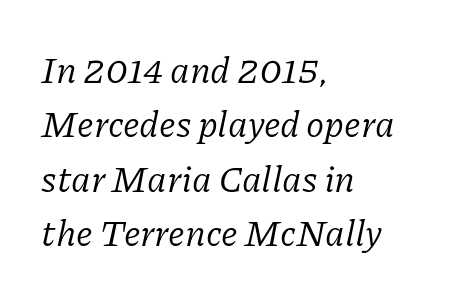
Glyph-to-glyph distance matches everyday printed text. The letters advance in unequal steps, a hallmark of proportional type. This sample uses an oblique cut, with every glyph tilted off the vertical. The passage is arranged the way most books set body copy — flush left.
